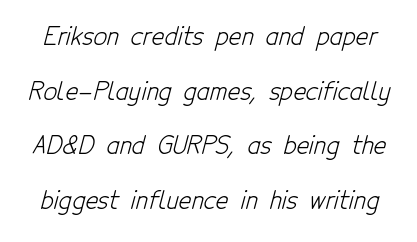
{"bold": "no", "underline": "no", "line_spacing": "loose", "line_spacing_ratio": 2.28, "letter_spacing": "normal", "letter_spacing_em": 0.0, "glyph_px": 24}
